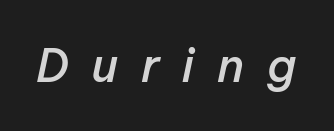
Q: Is the text bold? A: Semi-bold.
Q: Is the text italic (slanted)? A: Yes, it leans right by about 12 degrees.
Q: Is the text underlined? A: No.
Q: Is the spacing between letters normal or unusually wide? A: Unusually wide.
Q: Width (condensed, normal, or wide)? A: Normal.
Q: Stroke contrast? A: Low.
Q: x-height? A: Medium.
Q: Monospaced? A: No.
